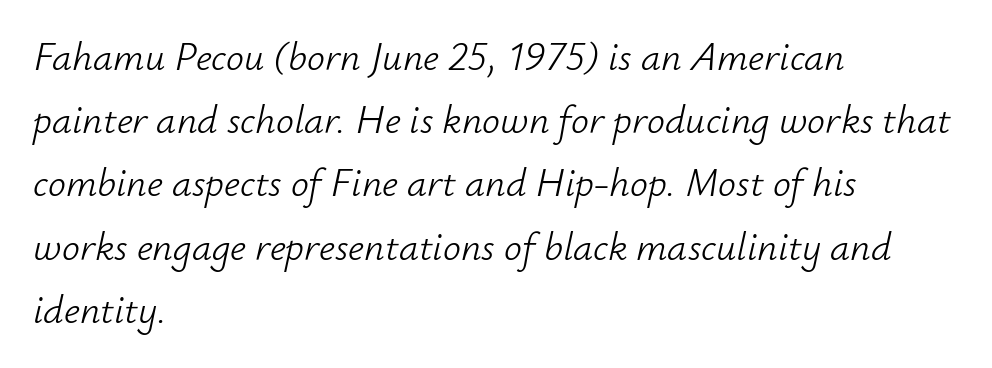
The image shows 40 px light type, italic (leaning right); set left-aligned, normal line spacing (1.58x), normal letter spacing, not underlined; low stroke contrast and a small x-height.
